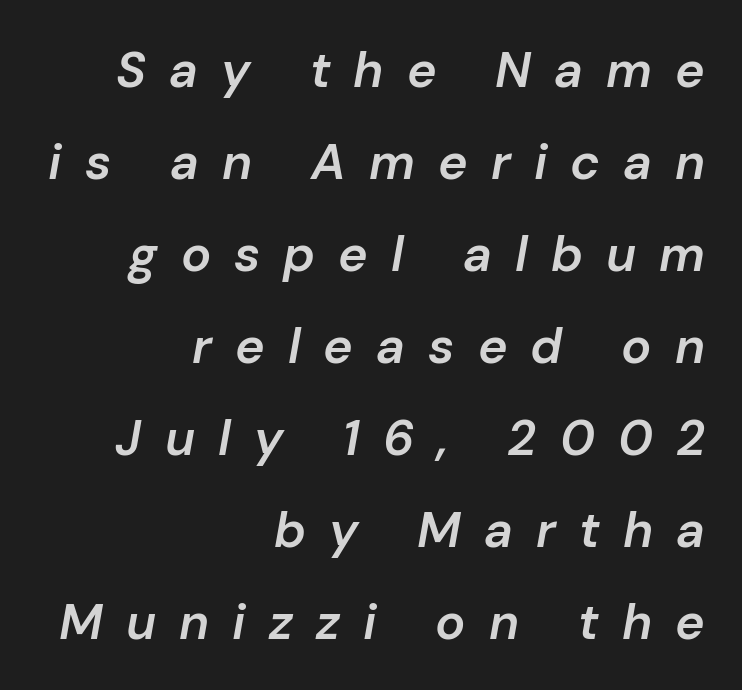
The image shows 50 px semibold type, italic (leaning right); set right-aligned, line spacing 1.84x, unusually wide letter spacing (+0.46 em), not underlined; low stroke contrast and a medium x-height.
